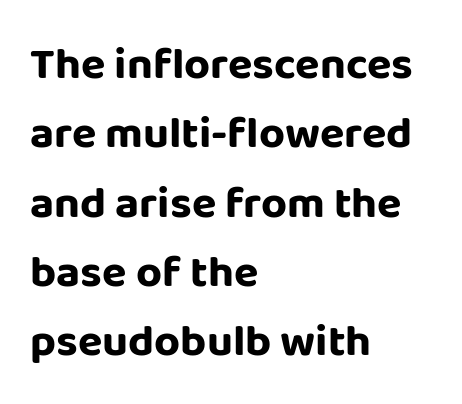
Q: Is the text bold? A: Yes.
Q: Is the text italic (slanted)? A: No, it is upright.
Q: Is the typeface a serif or a sans-serif typeface? A: Sans-serif.
Q: Is the text underlined? A: No.
Q: How is the paragraph aligned? A: Left-aligned.
Q: Is the spacing between letters normal or unusually wide? A: Normal.
Q: Is the spacing between lines tight, normal or loose? A: Normal.
Q: Width (condensed, normal, or wide)? A: Normal.
Q: Stroke contrast? A: Low.
Q: x-height? A: Large.
Q: Monospaced? A: No.
